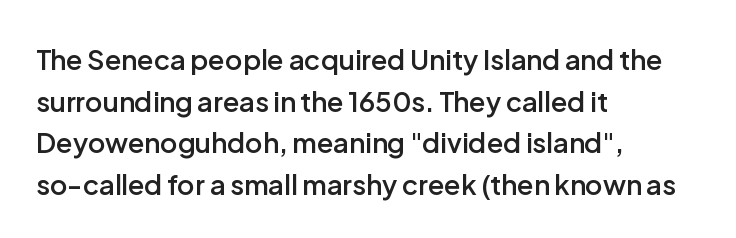
{"italic": "no", "bold": "semi", "underline": "no", "align": "left", "line_spacing": "normal", "line_spacing_ratio": 1.54, "letter_spacing": "normal", "letter_spacing_em": 0.0, "glyph_px": 27}
